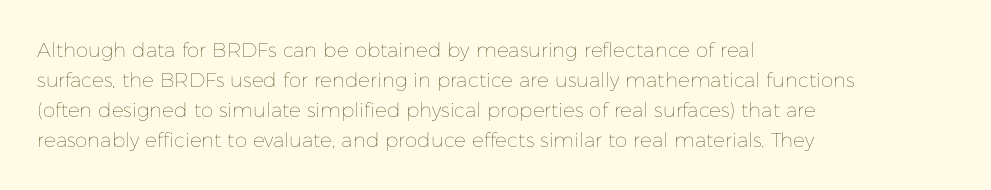
The face looks like a standard text weight, possibly lighter. A normal amount of white space separates one row of letters from the next. Line beginnings align vertically; line endings do not. The horizontal fit of the characters is conventional and even. The passage shown is not underscored anywhere.
